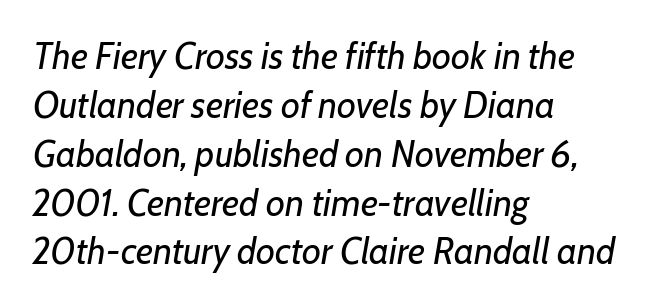
The image shows 37 px regular-weight type, italic (leaning right); set left-aligned, normal line spacing (1.32x), normal letter spacing, not underlined; low stroke contrast and a medium x-height.
